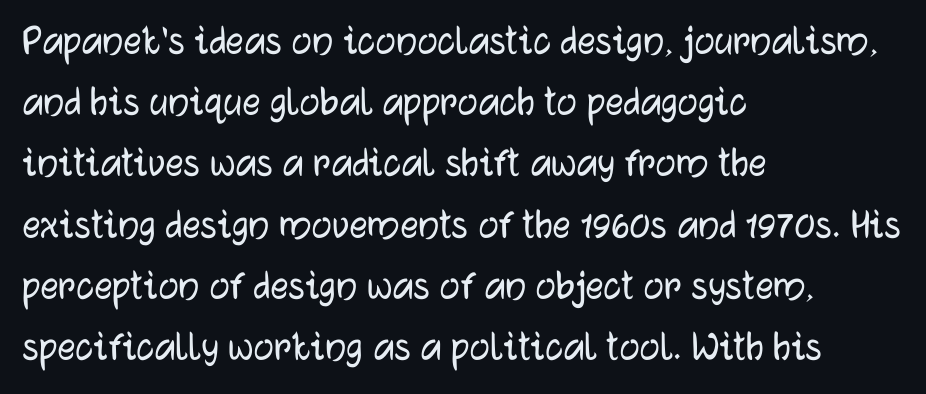
The tracking reads as untouched default to a designer's eye. A sans-serif font was chosen for this passage. Line spacing here is normal. The rag falls on the right side of this text block. The type sits square on the baseline with zero lean. The letters advance in unequal steps, a hallmark of proportional type.
